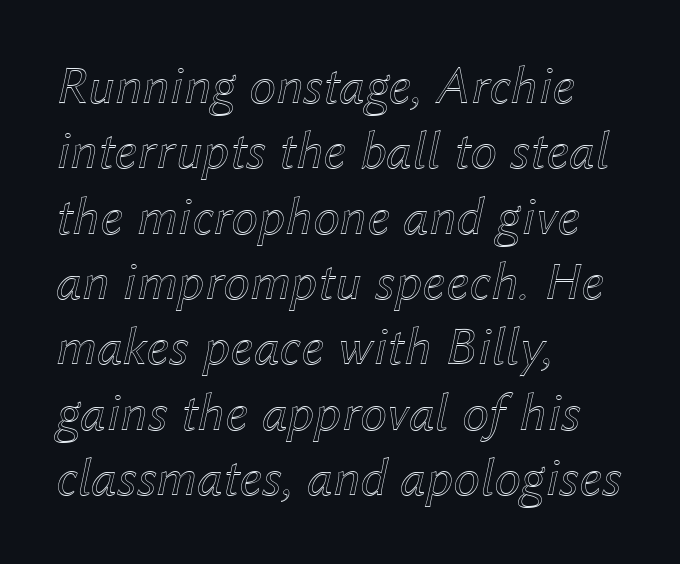
The image shows 54 px text type, italic (leaning right); set left-aligned, line spacing 1.21x, normal letter spacing, not underlined; a medium x-height.
